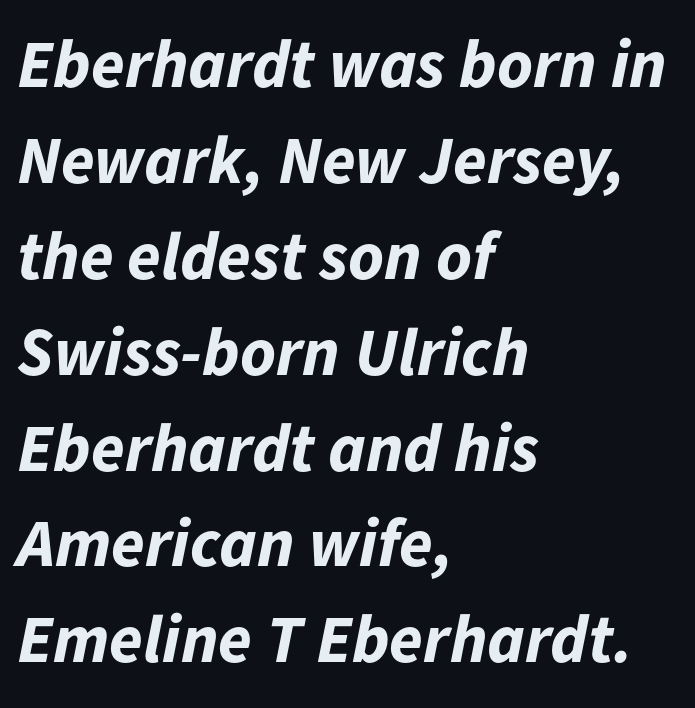
Q: Is the text bold? A: Yes.
Q: Is the text italic (slanted)? A: Yes, it leans right by about 11 degrees.
Q: Is the text underlined? A: No.
Q: How is the paragraph aligned? A: Left-aligned.
Q: Is the spacing between letters normal or unusually wide? A: Normal.
Q: Is the spacing between lines tight, normal or loose? A: Normal.
Q: Width (condensed, normal, or wide)? A: Normal.
Q: Stroke contrast? A: Low.
Q: x-height? A: Medium.
Q: Monospaced? A: No.
